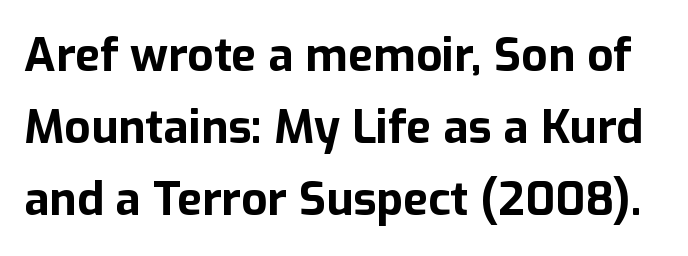
Q: Is the text bold? A: Yes.
Q: Is the text italic (slanted)? A: No, it is upright.
Q: Is the typeface a serif or a sans-serif typeface? A: Sans-serif.
Q: Is the text underlined? A: No.
Q: Is the spacing between letters normal or unusually wide? A: Normal.
Q: Is the spacing between lines tight, normal or loose? A: Normal.
Q: Width (condensed, normal, or wide)? A: Normal.
Q: Stroke contrast? A: Low.
Q: x-height? A: Medium.
Q: Monospaced? A: No.
